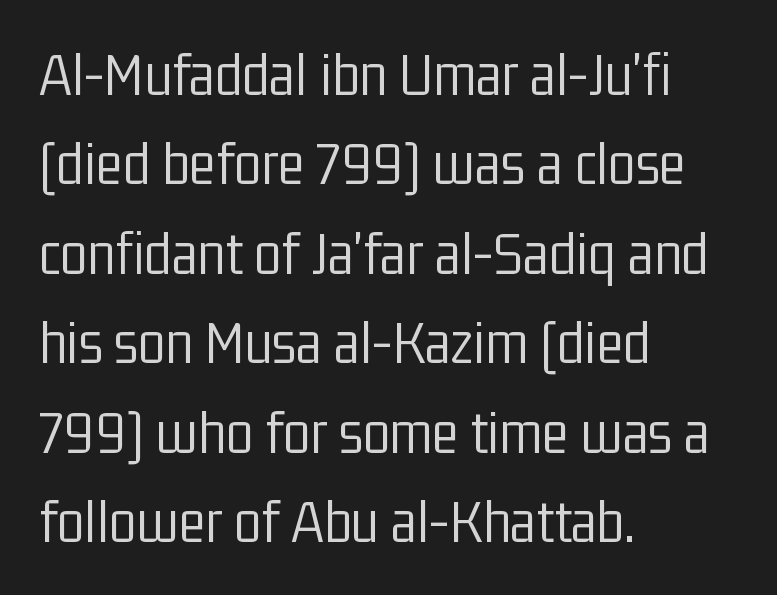
The image shows 63 px light, condensed sans-serif type, upright; set left-aligned, normal line spacing (1.42x), normal letter spacing, not underlined; low stroke contrast and a medium x-height.
